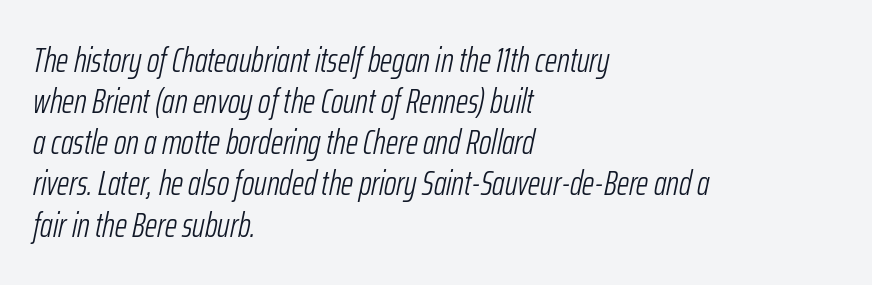
Q: Is the text bold? A: No.
Q: Is the text italic (slanted)? A: Yes, it leans right by about 12 degrees.
Q: Is the text underlined? A: No.
Q: How is the paragraph aligned? A: Left-aligned.
Q: Is the spacing between letters normal or unusually wide? A: Normal.
Q: Width (condensed, normal, or wide)? A: Condensed.
Q: Stroke contrast? A: Low.
Q: x-height? A: Medium.
Q: Monospaced? A: No.
